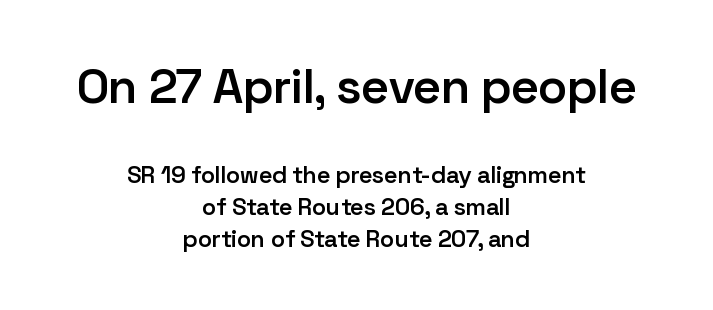
{"serif": "no", "italic": "no", "bold": "semi", "weight": "semibold", "width": "normal", "stroke_contrast": "low", "x_height": "medium", "monospaced": "no", "underline": "no", "align": "center", "line_spacing": "normal", "line_spacing_ratio": 1.34, "letter_spacing": "normal", "letter_spacing_em": 0.0, "larger_block": "first", "size_ratio": 2.04, "glyph_px": 49}
